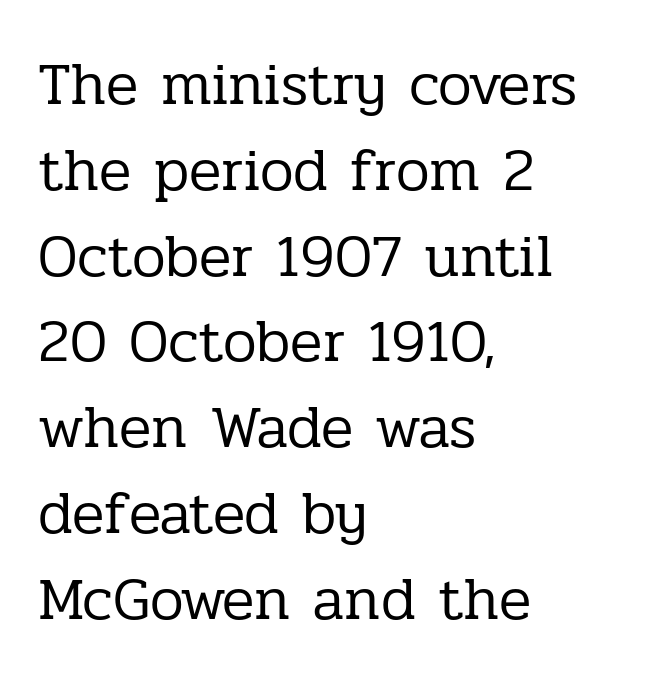
The image shows 60 px regular-weight serif type, upright; set left-aligned, normal line spacing (1.43x), normal letter spacing, not underlined; low stroke contrast and a medium x-height.
